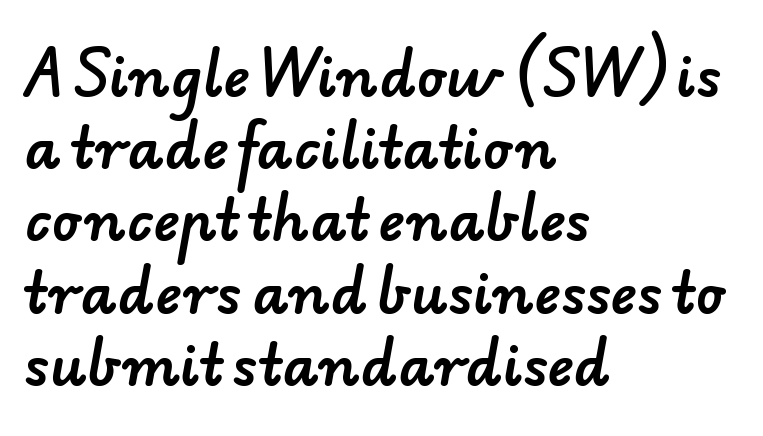
Q: Is the typeface a serif or a sans-serif typeface? A: Sans-serif.
Q: Is the text underlined? A: No.
Q: How is the paragraph aligned? A: Left-aligned.
Q: Is the spacing between letters normal or unusually wide? A: Normal.
Q: Is the spacing between lines tight, normal or loose? A: Normal.
Q: Width (condensed, normal, or wide)? A: Normal.
Q: Stroke contrast? A: Low.
Q: x-height? A: Small.
Q: Monospaced? A: No.
